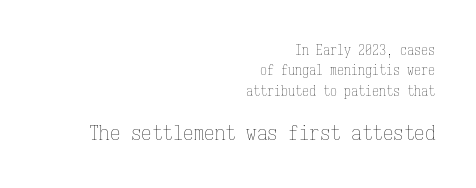
Q: Is the text bold? A: No.
Q: Is the text italic (slanted)? A: No, it is upright.
Q: Is the text underlined? A: No.
Q: How is the paragraph aligned? A: Right-aligned.
Q: Is the spacing between letters normal or unusually wide? A: Normal.
Q: Is the spacing between lines tight, normal or loose? A: Normal.
Q: Which block of text is set in a larger size, the first (top) or the second (bottom)? A: The second (bottom) one.
